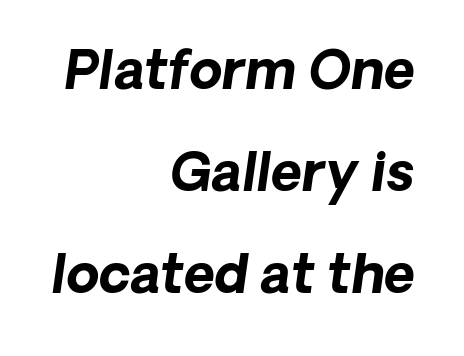
The axis of the letterforms is tilted away from vertical. What's the leading like? Stretched, with rows far apart. A typesetter would call this proportional, since set widths differ per character. Lines of text with bare space underneath. In CSS terms this would be text-align: right.
